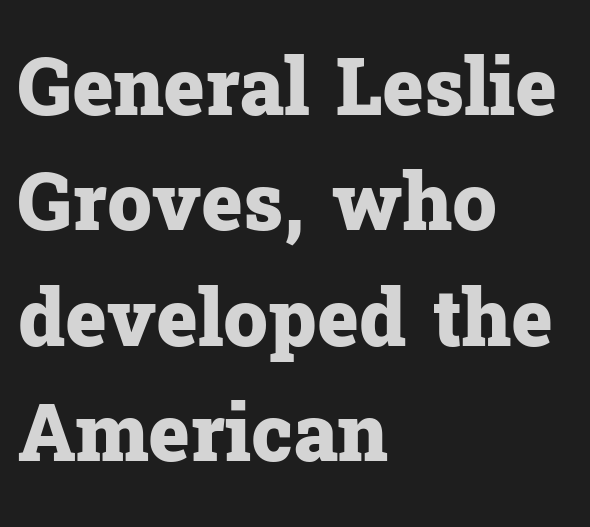
This is serif lettering, the kind often seen in printed books. Quick note: underline off. The font is running at its bold setting. This sample is left-justified, so line endings fall wherever the words run out. Character widths vary here, with narrow letters taking less room than wide ones. In terms of letterspacing, this is plain default setting.
